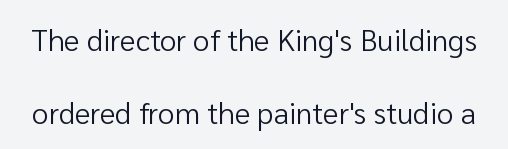
The image shows 30 px regular-weight sans-serif type, upright; set loose line spacing (2.43x), normal letter spacing, not underlined; low stroke contrast and a medium x-height.
